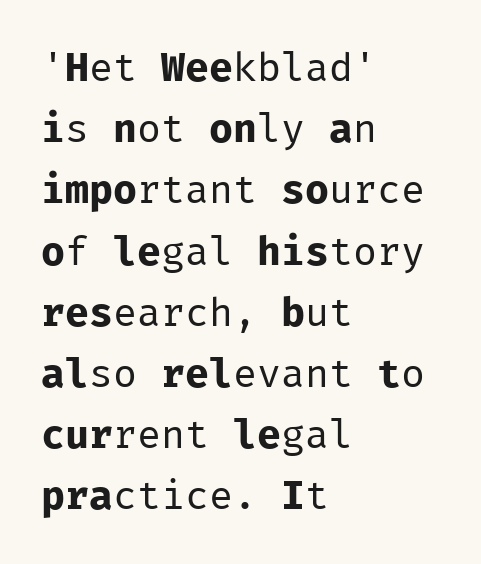
A typesetter would call this monospace, since all characters share one set width. Ascenders rise straight up at ninety degrees. Leading: standard. In CSS terms this would be text-align: left.
